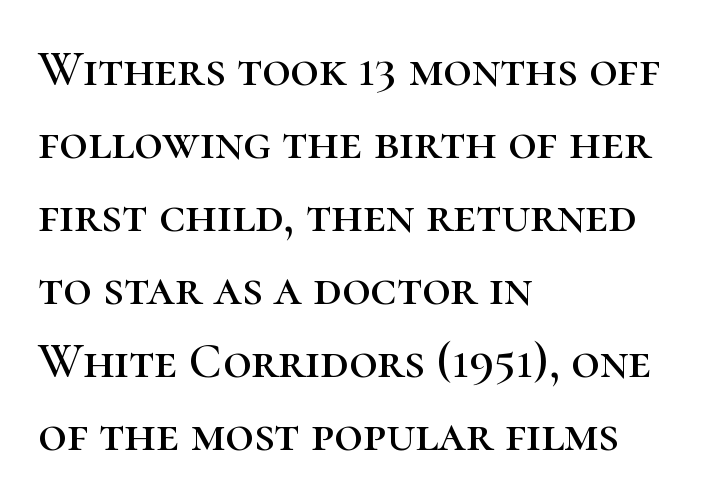
{"serif": "yes", "italic": "no", "width": "normal", "stroke_contrast": "high", "x_height": "medium", "monospaced": "no", "underline": "no", "align": "left", "line_spacing": "normal", "line_spacing_ratio": 1.46, "letter_spacing": "normal", "letter_spacing_em": 0.0, "glyph_px": 50}
